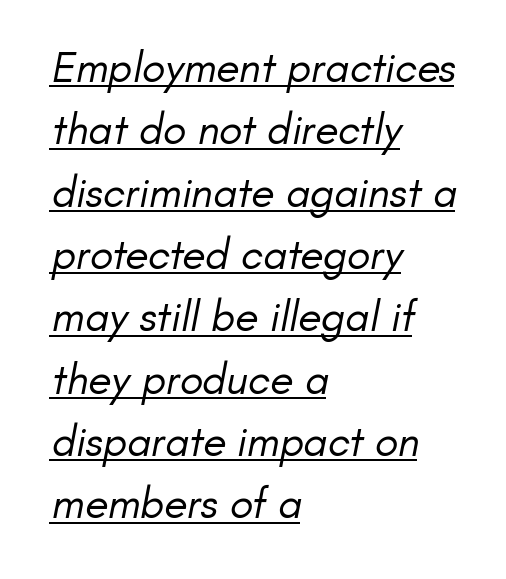
Q: Is the text bold? A: No.
Q: Is the typeface a serif or a sans-serif typeface? A: Sans-serif.
Q: Is the text underlined? A: Yes.
Q: How is the paragraph aligned? A: Left-aligned.
Q: Is the spacing between letters normal or unusually wide? A: Normal.
Q: Is the spacing between lines tight, normal or loose? A: Normal.
Q: Width (condensed, normal, or wide)? A: Normal.
Q: Stroke contrast? A: Low.
Q: x-height? A: Small.
Q: Monospaced? A: No.
